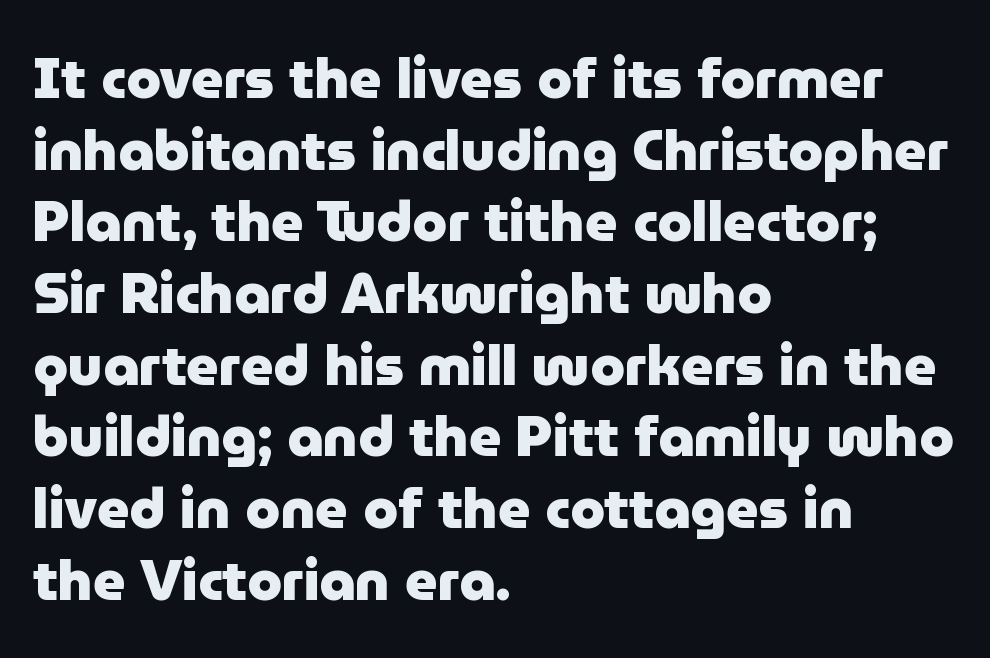
{"serif": "no", "italic": "no", "bold": "yes", "weight": "heavy", "width": "normal", "stroke_contrast": "low", "x_height": "medium", "monospaced": "no", "underline": "no", "align": "left", "line_spacing": "normal", "line_spacing_ratio": 1.28, "letter_spacing": "normal", "letter_spacing_em": 0.0, "glyph_px": 56}
